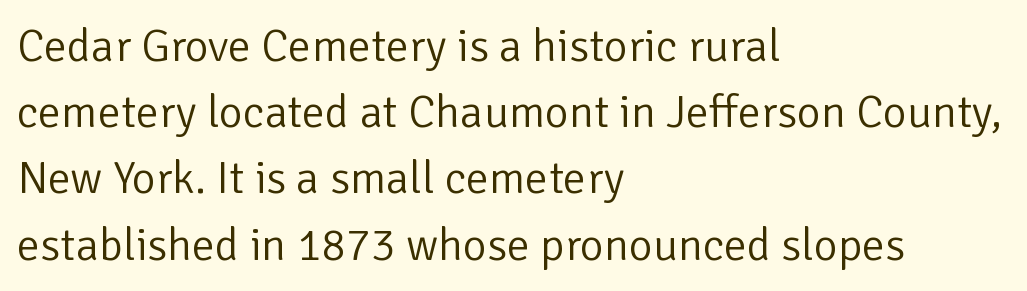
This sample uses an upright cut, with every glyph sitting square on the baseline. Letterform terminals end flat and unadorned throughout the passage. Stems here are at most as thick as an everyday book face. Note the varied advance widths — an 'i' is clearly narrower than an 'm'. Alignment: flush left.
